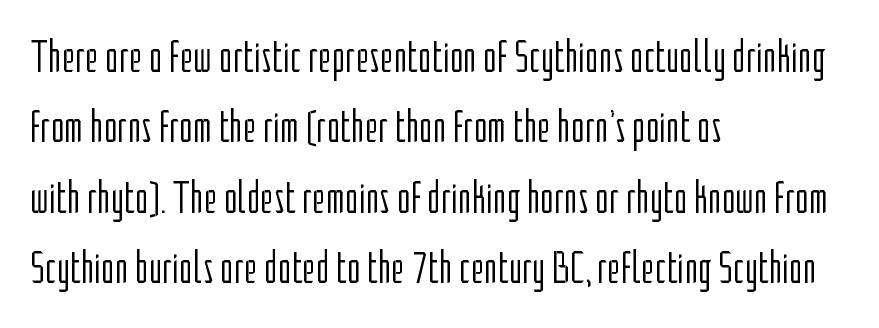
The image shows 46 px light, condensed sans-serif type, upright; set left-aligned, normal line spacing (1.53x), normal letter spacing, not underlined; low stroke contrast and a medium x-height.
